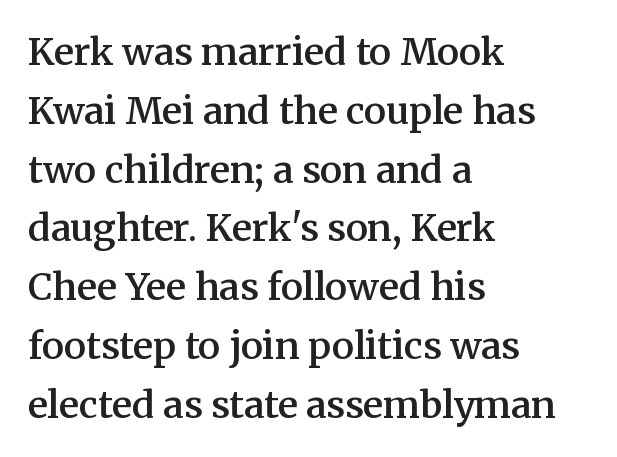
The image shows 37 px semibold serif type, upright; set left-aligned, normal line spacing (1.59x), normal letter spacing, not underlined; medium stroke contrast and a medium x-height.
